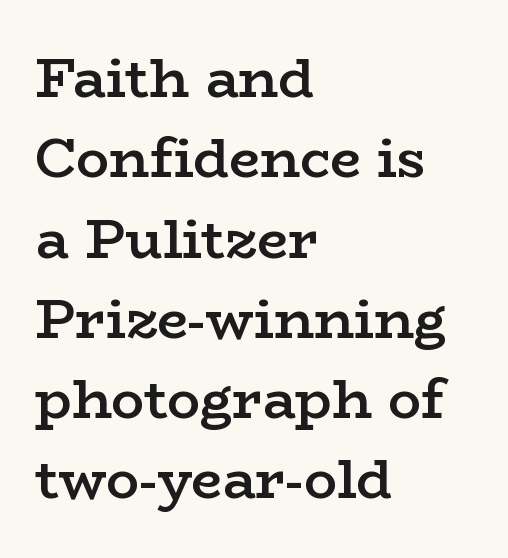
On the weight axis this lands at semibold, roughly 600. You could not count columns in this text — the font is proportionally spaced. Compared with typical body copy, the letter spacing here is the same. A bare baseline throughout the passage. Leading: standard.
